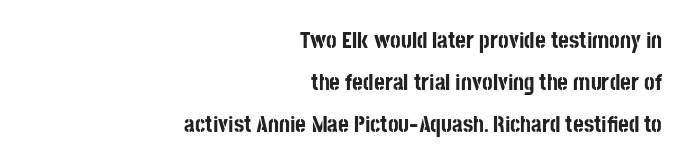
{"italic": "no", "bold": "yes", "underline": "no", "align": "right", "line_spacing_ratio": 1.83, "letter_spacing": "normal", "letter_spacing_em": 0.0, "glyph_px": 23}
